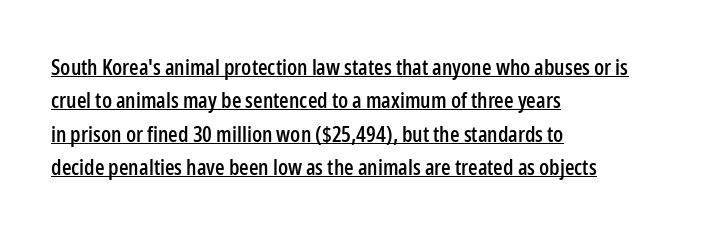
Does the copy run flush right? No — it runs flush left. Is there an underline? Yes — a line sits under the letters. Vertically, the passage feels balanced, rows spaced as you'd expect. Characters remain perfectly vertical along every line.
